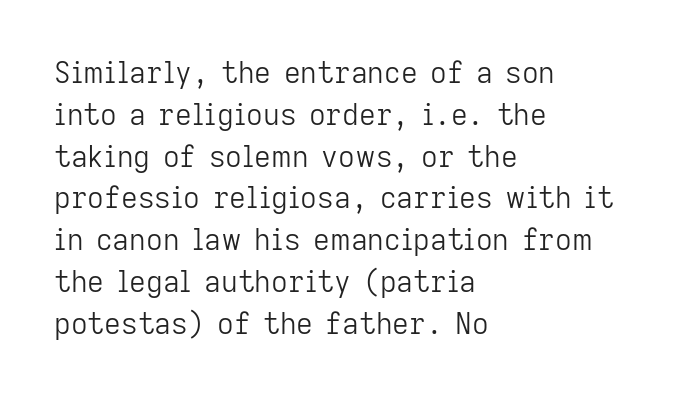
{"serif": "no", "italic": "no", "bold": "no", "weight": "light", "width": "normal", "stroke_contrast": "low", "x_height": "medium", "monospaced": "no", "underline": "no", "align": "left", "line_spacing": "normal", "line_spacing_ratio": 1.44, "letter_spacing": "normal", "letter_spacing_em": 0.0, "glyph_px": 29}
